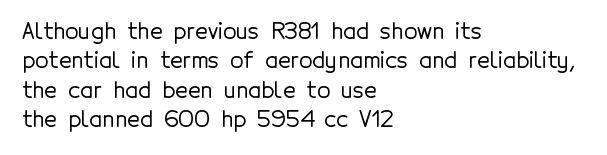
The image shows 22 px text type, upright; set left-aligned, normal line spacing (1.33x), normal letter spacing, not underlined.
